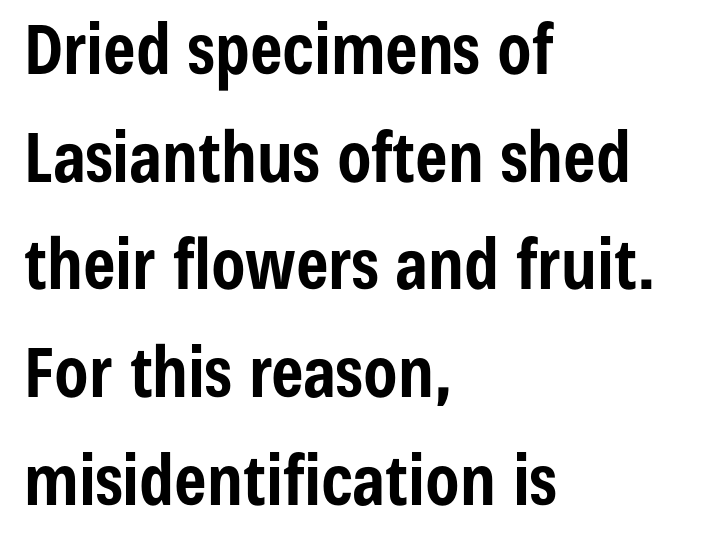
Q: Is the text bold? A: Yes.
Q: Is the text italic (slanted)? A: No, it is upright.
Q: Is the typeface a serif or a sans-serif typeface? A: Sans-serif.
Q: Is the text underlined? A: No.
Q: How is the paragraph aligned? A: Left-aligned.
Q: Is the spacing between letters normal or unusually wide? A: Normal.
Q: Is the spacing between lines tight, normal or loose? A: Normal.
Q: Width (condensed, normal, or wide)? A: Condensed.
Q: Stroke contrast? A: Low.
Q: x-height? A: Medium.
Q: Monospaced? A: No.
